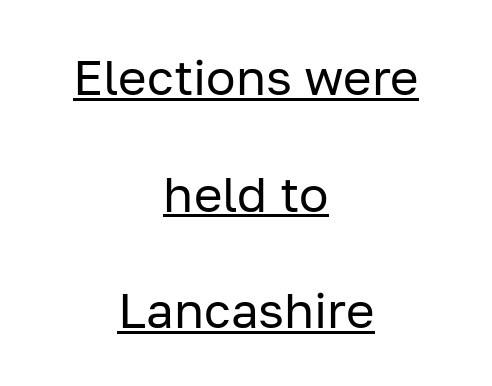
{"serif": "no", "italic": "no", "bold": "no", "weight": "regular", "width": "normal", "stroke_contrast": "low", "x_height": "medium", "monospaced": "no", "underline": "yes", "align": "center", "line_spacing": "loose", "line_spacing_ratio": 2.38, "letter_spacing": "normal", "letter_spacing_em": 0.0, "glyph_px": 49}
